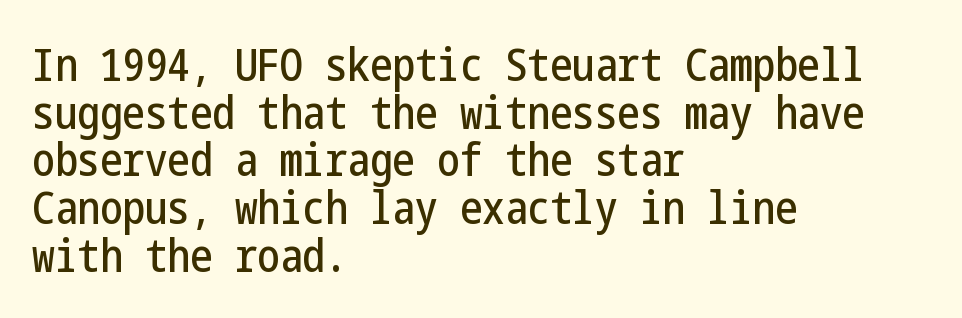
{"serif": "no", "italic": "no", "width": "condensed", "stroke_contrast": "low", "x_height": "medium", "underline": "no", "align": "left", "line_spacing": "tight", "line_spacing_ratio": 1.06, "letter_spacing": "normal", "letter_spacing_em": 0.0, "glyph_px": 45}
